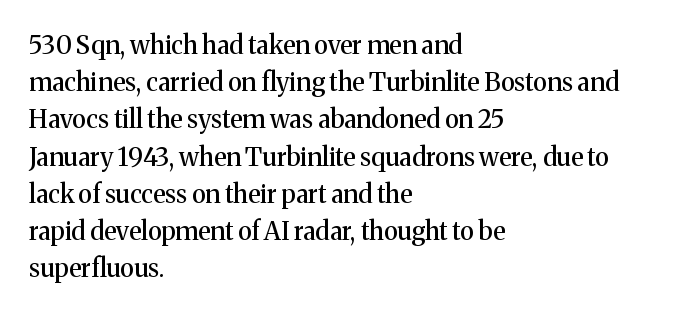
The image shows 25 px text type, upright; set left-aligned, normal line spacing (1.49x), normal letter spacing, not underlined.
